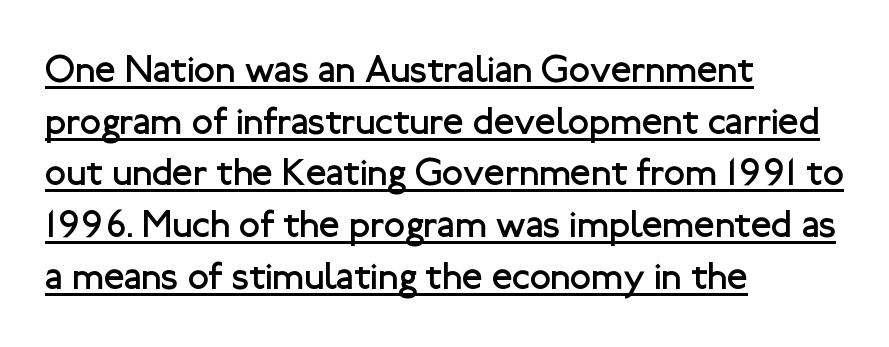
The image shows 38 px regular-weight sans-serif type, upright; set left-aligned, normal line spacing (1.36x), normal letter spacing, underlined; low stroke contrast and a medium x-height.
